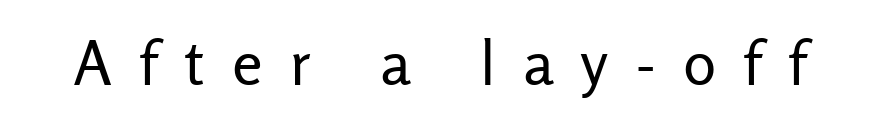
The font is comparable to plain body text, perhaps lighter. Here the designer chose a conventional face with non-uniform glyph widths. Font category for this specimen: sans-serif. Unlike italic type, these characters show no tilt at all. Glance below the letters and you will spot only blank space. The rendering inserts visible extra space after every character.
